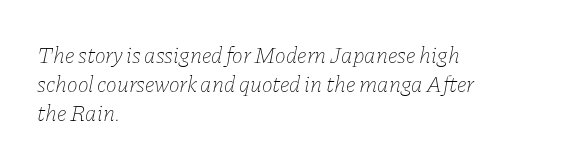
{"italic": "yes", "lean": "right", "slant_degrees": 11, "bold": "no", "underline": "no", "align": "left", "line_spacing": "normal", "line_spacing_ratio": 1.27, "letter_spacing": "normal", "letter_spacing_em": 0.0, "glyph_px": 23}
